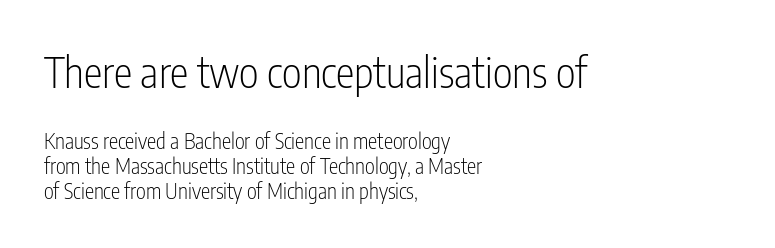
Q: Is the text bold? A: No.
Q: Is the text italic (slanted)? A: No, it is upright.
Q: Is the typeface a serif or a sans-serif typeface? A: Sans-serif.
Q: Is the text underlined? A: No.
Q: How is the paragraph aligned? A: Left-aligned.
Q: Is the spacing between letters normal or unusually wide? A: Normal.
Q: Which block of text is set in a larger size, the first (top) or the second (bottom)? A: The first (top) one.
Q: Width (condensed, normal, or wide)? A: Condensed.
Q: Stroke contrast? A: Low.
Q: x-height? A: Medium.
Q: Monospaced? A: No.
